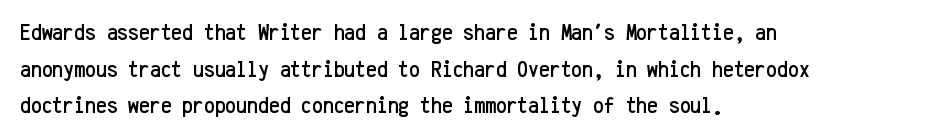
The image shows 24 px text type, upright; set left-aligned, normal line spacing (1.53x), normal letter spacing, not underlined.
